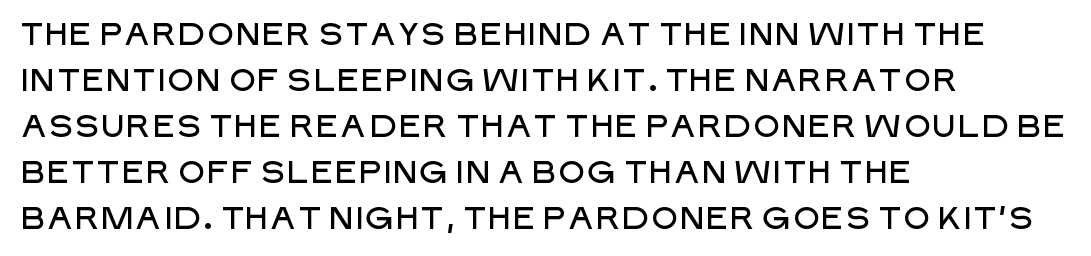
The image shows 31 px sans-serif type, upright; set left-aligned, normal line spacing (1.48x), normal letter spacing, not underlined; low stroke contrast and a large x-height.
